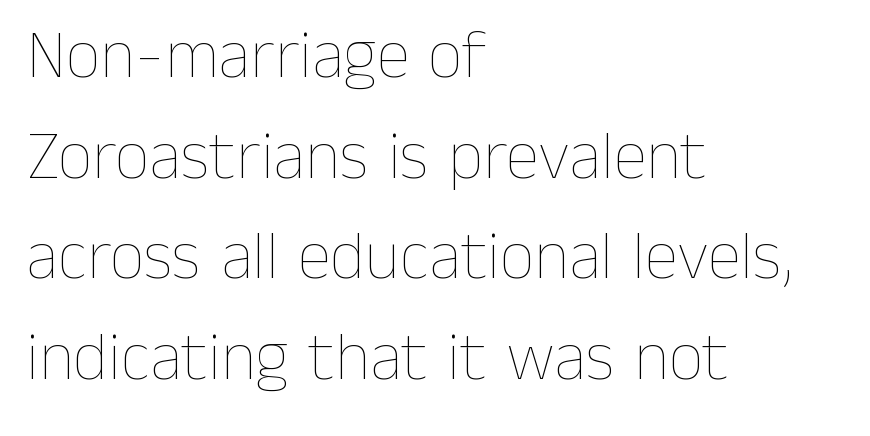
Q: Is the text bold? A: No.
Q: Is the text italic (slanted)? A: No, it is upright.
Q: Is the text underlined? A: No.
Q: How is the paragraph aligned? A: Left-aligned.
Q: Is the spacing between letters normal or unusually wide? A: Normal.
Q: Is the spacing between lines tight, normal or loose? A: Normal.
Q: Width (condensed, normal, or wide)? A: Normal.
Q: Stroke contrast? A: Low.
Q: x-height? A: Medium.
Q: Monospaced? A: No.
